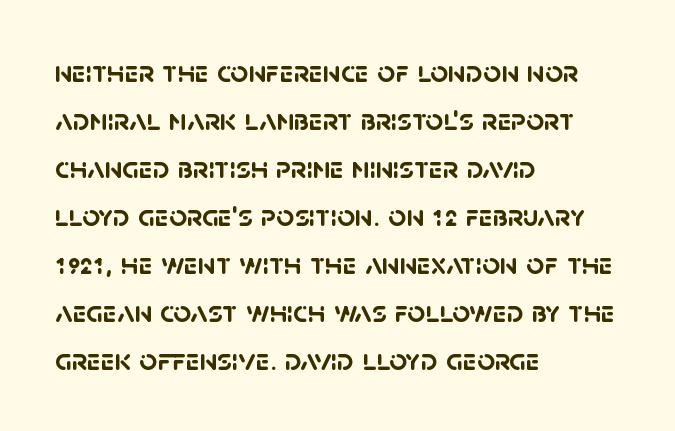
{"serif": "no", "bold": "yes", "weight": "semibold", "width": "normal", "stroke_contrast": "low", "x_height": "large", "monospaced": "no", "underline": "no", "align": "left", "line_spacing": "normal", "line_spacing_ratio": 1.55, "letter_spacing": "normal", "letter_spacing_em": 0.0, "glyph_px": 31}
